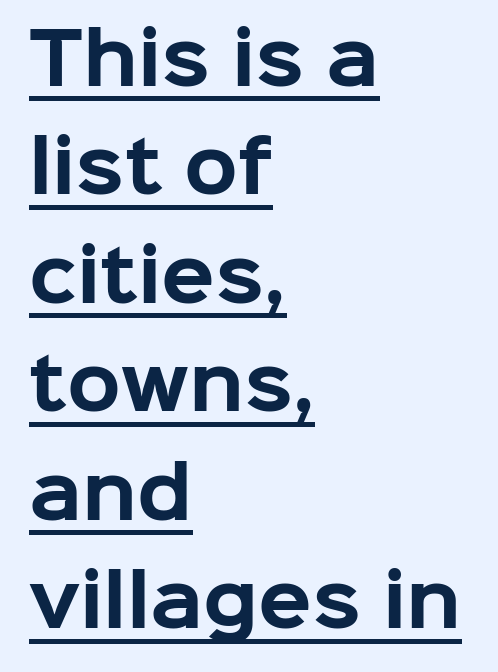
The image shows 70 px bold sans-serif type, upright; set left-aligned, normal line spacing (1.55x), normal letter spacing, underlined; low stroke contrast and a medium x-height.
